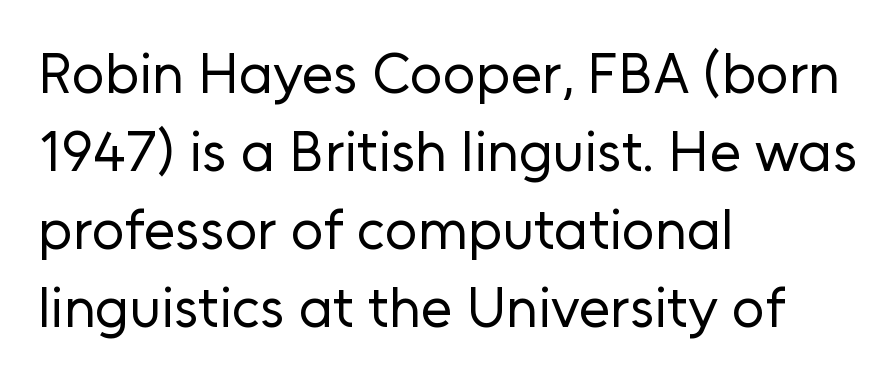
The image shows 57 px regular-weight sans-serif type, upright; set left-aligned, normal line spacing (1.37x), normal letter spacing, not underlined; low stroke contrast and a medium x-height.
